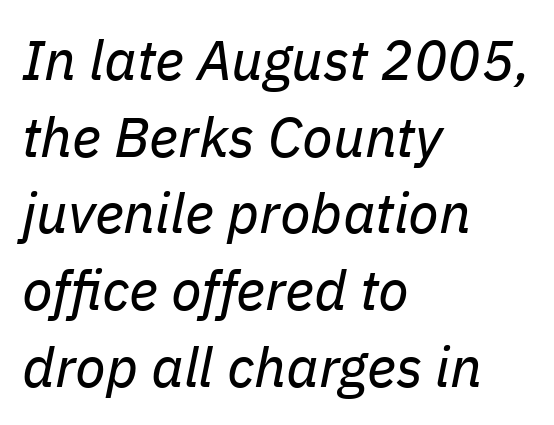
Q: Is the text bold? A: No.
Q: Is the text italic (slanted)? A: Yes, it leans right by about 11 degrees.
Q: Is the text underlined? A: No.
Q: How is the paragraph aligned? A: Left-aligned.
Q: Is the spacing between letters normal or unusually wide? A: Normal.
Q: Is the spacing between lines tight, normal or loose? A: Normal.
Q: Width (condensed, normal, or wide)? A: Normal.
Q: Stroke contrast? A: Low.
Q: x-height? A: Medium.
Q: Monospaced? A: No.
